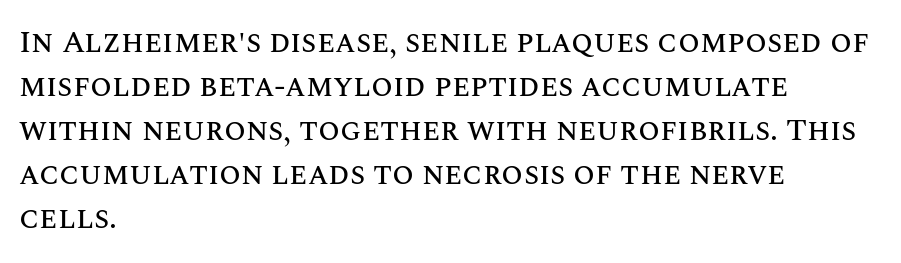
Q: Is the text italic (slanted)? A: No, it is upright.
Q: Is the text underlined? A: No.
Q: How is the paragraph aligned? A: Left-aligned.
Q: Is the spacing between letters normal or unusually wide? A: Normal.
Q: Is the spacing between lines tight, normal or loose? A: Normal.
Q: Width (condensed, normal, or wide)? A: Normal.
Q: Stroke contrast? A: Medium.
Q: x-height? A: Large.
Q: Monospaced? A: No.
